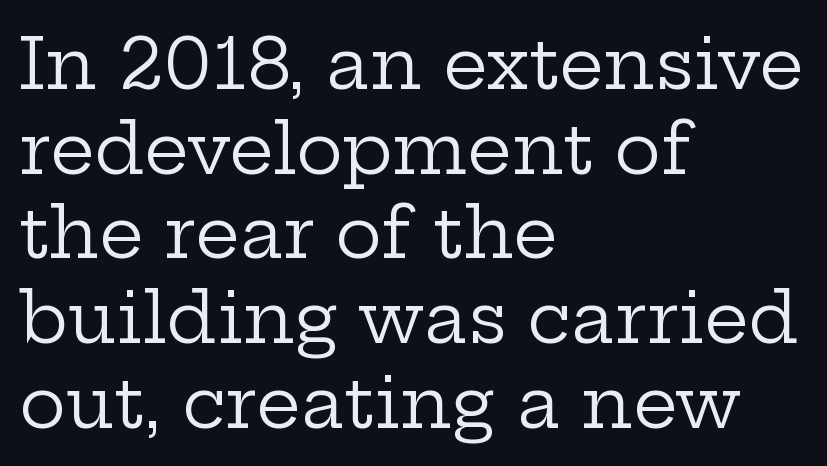
{"serif": "yes", "italic": "no", "bold": "no", "weight": "regular", "width": "wide", "stroke_contrast": "low", "x_height": "medium", "monospaced": "no", "underline": "no", "align": "left", "line_spacing_ratio": 1.21, "letter_spacing": "normal", "letter_spacing_em": 0.0, "glyph_px": 70}
